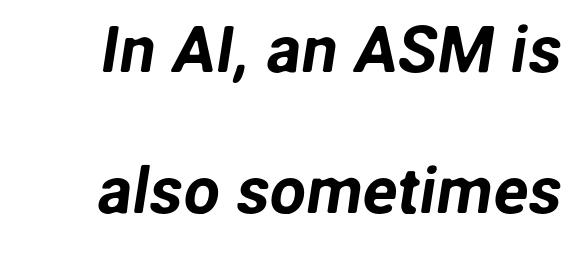
Bare-footed words on every line. These lines are composed in type without serifs. Proportional: the letters do not fall into vertical columns. Horizontal bands of white between lines are thick stripes. The horizontal fit of the characters is conventional and even.
